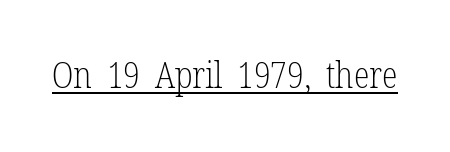
{"serif": "yes", "italic": "no", "bold": "no", "weight": "light", "width": "condensed", "stroke_contrast": "low", "x_height": "medium", "monospaced": "no", "underline": "yes", "letter_spacing": "normal", "letter_spacing_em": 0.0, "glyph_px": 36}
